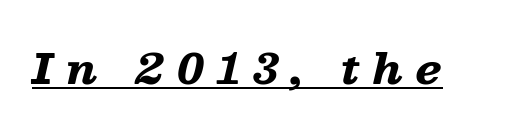
Q: Is the text bold? A: Yes.
Q: Is the text italic (slanted)? A: Yes, it leans right by about 13 degrees.
Q: Is the text underlined? A: Yes.
Q: Is the spacing between letters normal or unusually wide? A: Unusually wide.
Q: Width (condensed, normal, or wide)? A: Wide.
Q: Stroke contrast? A: Low.
Q: x-height? A: Medium.
Q: Monospaced? A: No.
